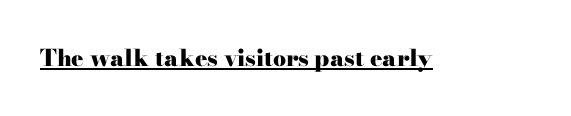
The image shows 23 px bold type, upright; set normal letter spacing, underlined.
